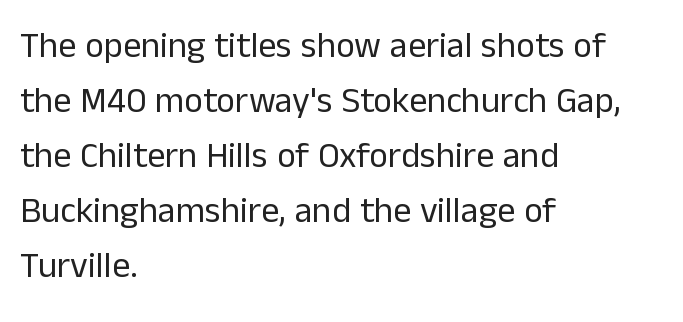
The image shows 36 px regular-weight sans-serif type, upright; set left-aligned, normal line spacing (1.53x), normal letter spacing, not underlined; low stroke contrast and a medium x-height.
